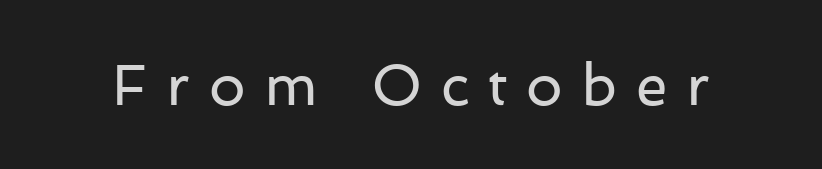
{"serif": "no", "italic": "no", "bold": "no", "weight": "regular", "width": "normal", "stroke_contrast": "low", "x_height": "medium", "monospaced": "no", "underline": "no", "letter_spacing": "wide", "letter_spacing_em": 0.32, "glyph_px": 58}
